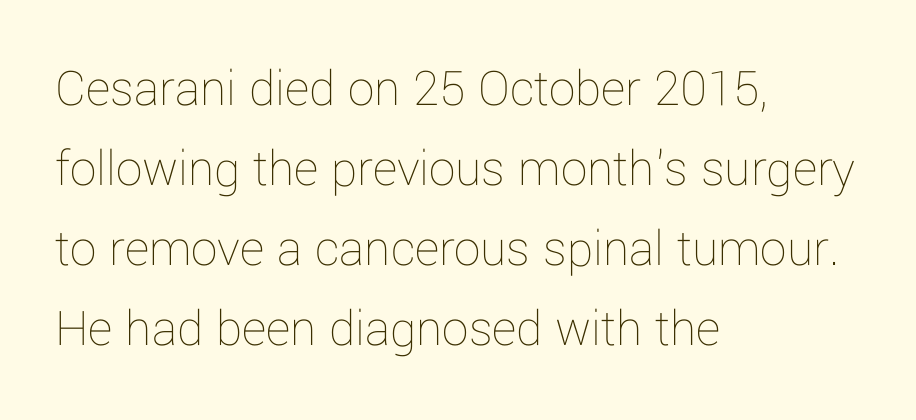
Q: Is the text bold? A: No.
Q: Is the text italic (slanted)? A: No, it is upright.
Q: Is the text underlined? A: No.
Q: How is the paragraph aligned? A: Left-aligned.
Q: Is the spacing between letters normal or unusually wide? A: Normal.
Q: Is the spacing between lines tight, normal or loose? A: Normal.
Q: Width (condensed, normal, or wide)? A: Normal.
Q: Stroke contrast? A: Low.
Q: x-height? A: Medium.
Q: Monospaced? A: No.
